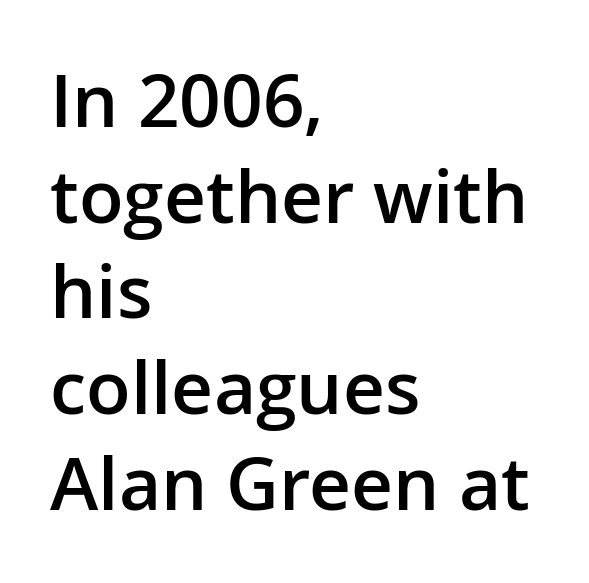
The image shows 73 px semibold sans-serif type, upright; set left-aligned, normal line spacing (1.31x), normal letter spacing, not underlined; low stroke contrast and a medium x-height.
